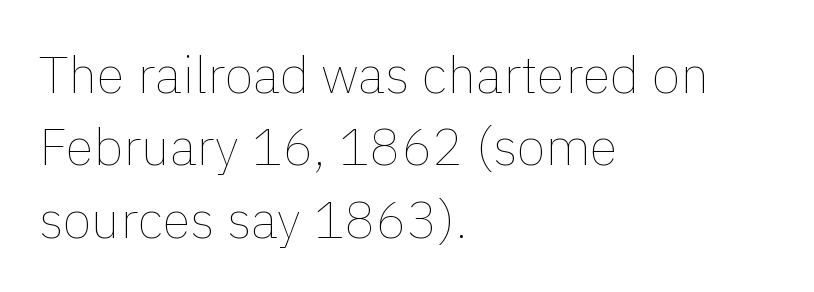
Counters stay open thanks to moderate or lighter strokes. There is no visible air inserted between adjacent glyphs. The passage shown is typed in a proportional face where columns would drift. Rendered with straight, roman letterforms.
